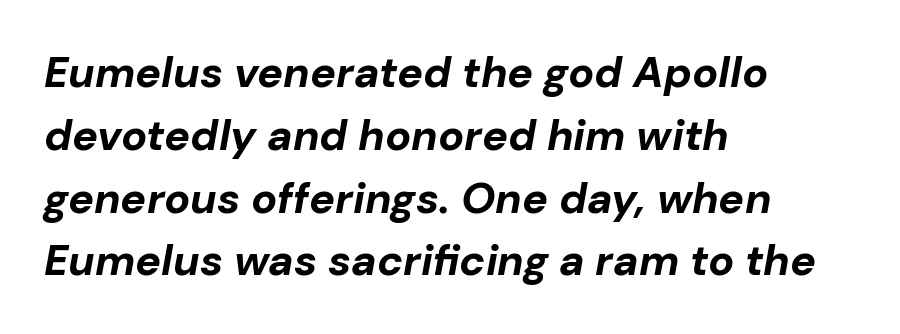
The rendering uses a bold face; every stroke is thick and dark. Each word holds together tightly as a unit, with standard inter-letter gaps. A typesetter would call this leading conventional body-copy spacing. No word sits above an underline. Slant detected: the letters are inclined.
